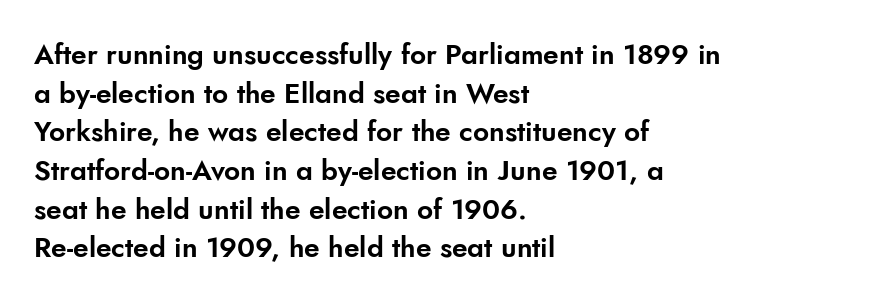
{"serif": "no", "italic": "no", "width": "normal", "stroke_contrast": "low", "x_height": "small", "monospaced": "no", "underline": "no", "align": "left", "line_spacing": "normal", "line_spacing_ratio": 1.38, "letter_spacing": "normal", "letter_spacing_em": 0.0, "glyph_px": 28}
